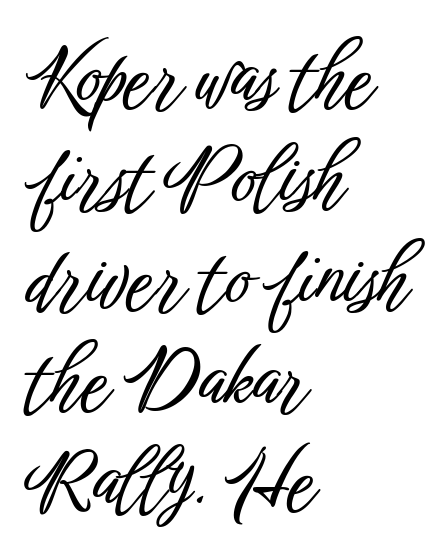
Q: Is the text italic (slanted)? A: Yes.
Q: Is the typeface a serif or a sans-serif typeface? A: Sans-serif.
Q: Is the text underlined? A: No.
Q: How is the paragraph aligned? A: Left-aligned.
Q: Is the spacing between letters normal or unusually wide? A: Normal.
Q: Is the spacing between lines tight, normal or loose? A: Normal.
Q: Width (condensed, normal, or wide)? A: Condensed.
Q: Stroke contrast? A: Low.
Q: x-height? A: Medium.
Q: Monospaced? A: No.
